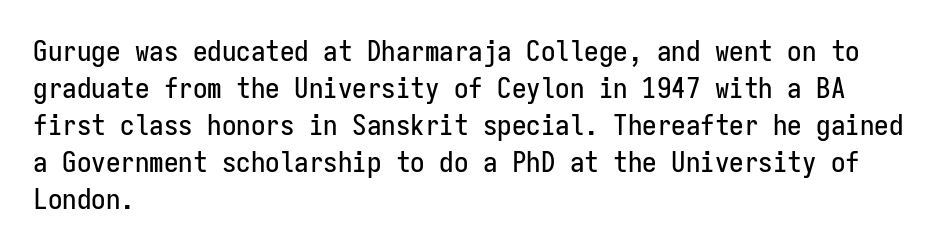
{"serif": "no", "italic": "no", "width": "condensed", "stroke_contrast": "low", "x_height": "medium", "monospaced": "yes", "underline": "no", "align": "left", "line_spacing": "normal", "line_spacing_ratio": 1.28, "letter_spacing": "normal", "letter_spacing_em": 0.0, "glyph_px": 29}
